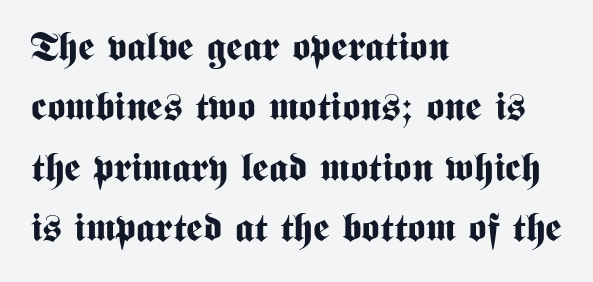
The image shows 39 px bold, condensed sans-serif type, upright; set left-aligned, normal line spacing (1.55x), normal letter spacing, not underlined; medium stroke contrast and a medium x-height.
